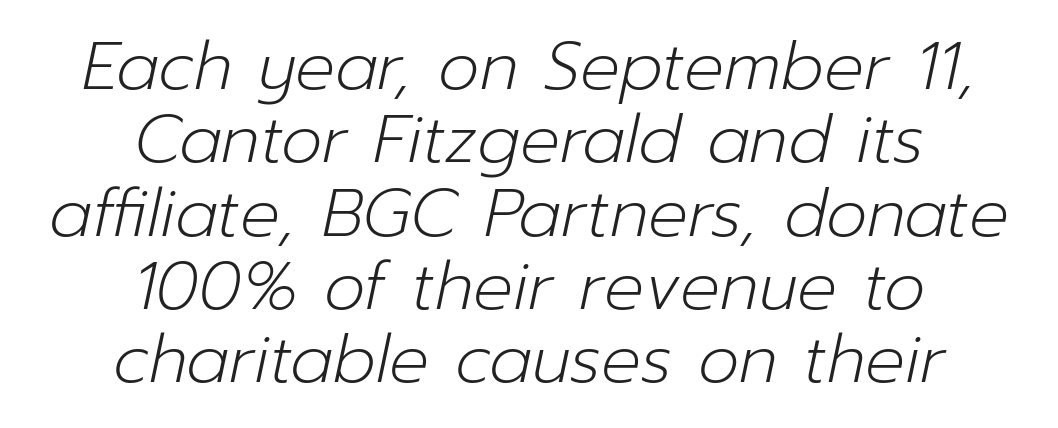
Does the leading feel generous? Not at all — it's pinched. There's an unmistakable incline to the writing here. Looks like regular typesetting: each glyph gets only the width it needs. Stem width sits at or under what a default text font uses. This rendering features lettering with no underline. Alignment: centered.
